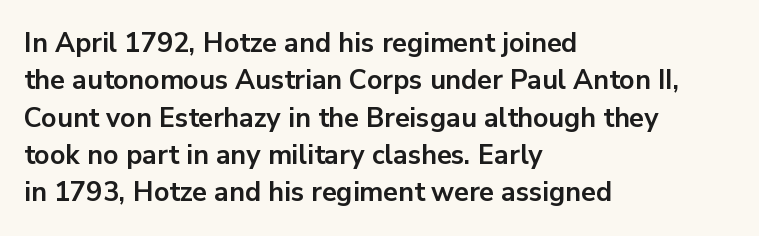
{"italic": "no", "bold": "yes", "underline": "no", "align": "left", "line_spacing": "normal", "line_spacing_ratio": 1.38, "letter_spacing": "normal", "letter_spacing_em": 0.0, "glyph_px": 27}
